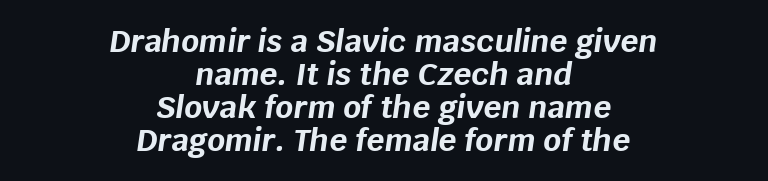
{"italic": "yes", "lean": "right", "slant_degrees": 8, "bold": "yes", "weight": "bold", "width": "normal", "stroke_contrast": "low", "x_height": "large", "monospaced": "no", "underline": "no", "align": "center", "line_spacing": "tight", "line_spacing_ratio": 1.06, "letter_spacing": "normal", "letter_spacing_em": 0.0, "glyph_px": 31}
